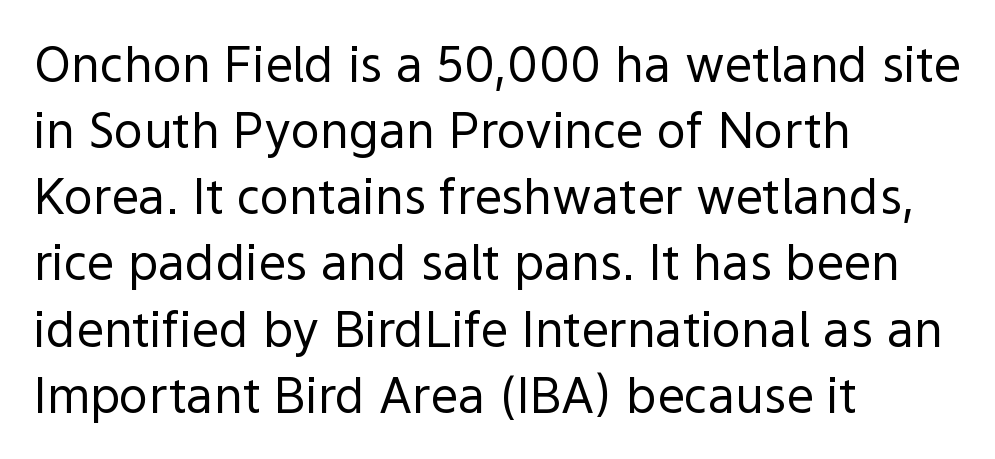
Think of a printed novel: that variable character pitch is what you see here. Each letter's strokes conclude bluntly, with no projecting serifs. Which margin do the lines hug? The left one — the right edge is uneven. Students, observe: this is what conventionally led text looks like. Standard letterfit; no display-style spreading of the glyphs.
